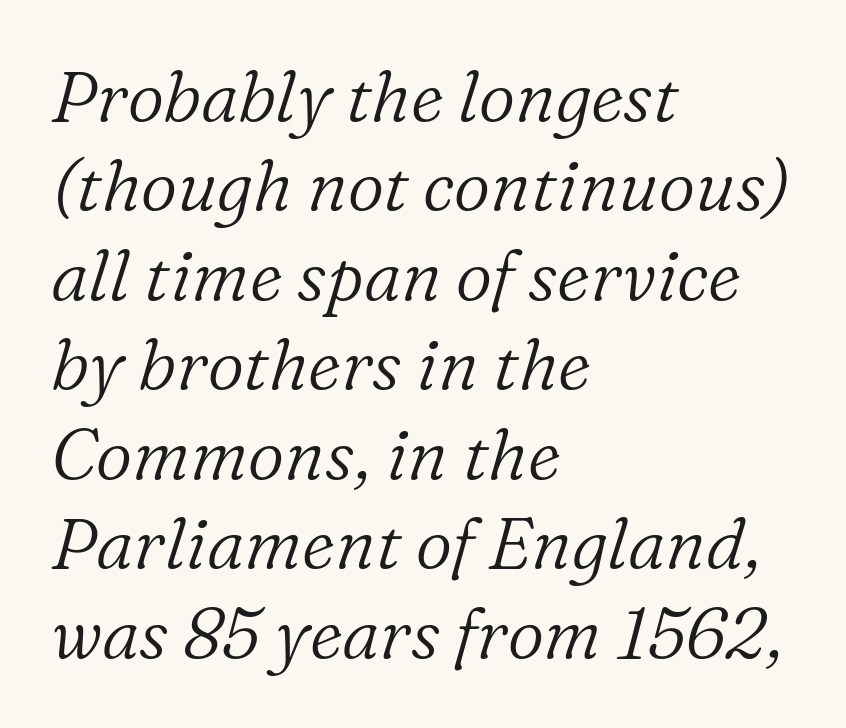
The weight would be labelled regular, book, light, or lighter still. Compared with a centered layout, this one pins lines to the left instead. You could not count columns in this text — the font is proportionally spaced. There is no visible air inserted between adjacent glyphs. To sum up the face: it has serifs.
